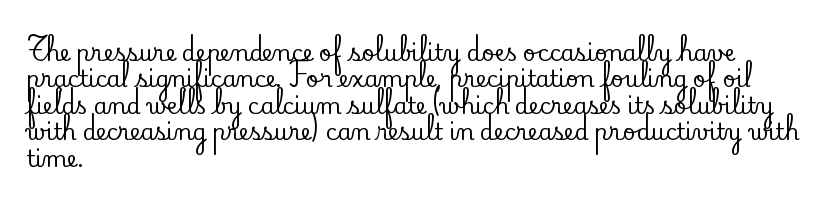
Q: Is the text italic (slanted)? A: No, it is upright.
Q: Is the text underlined? A: No.
Q: How is the paragraph aligned? A: Left-aligned.
Q: Is the spacing between letters normal or unusually wide? A: Normal.
